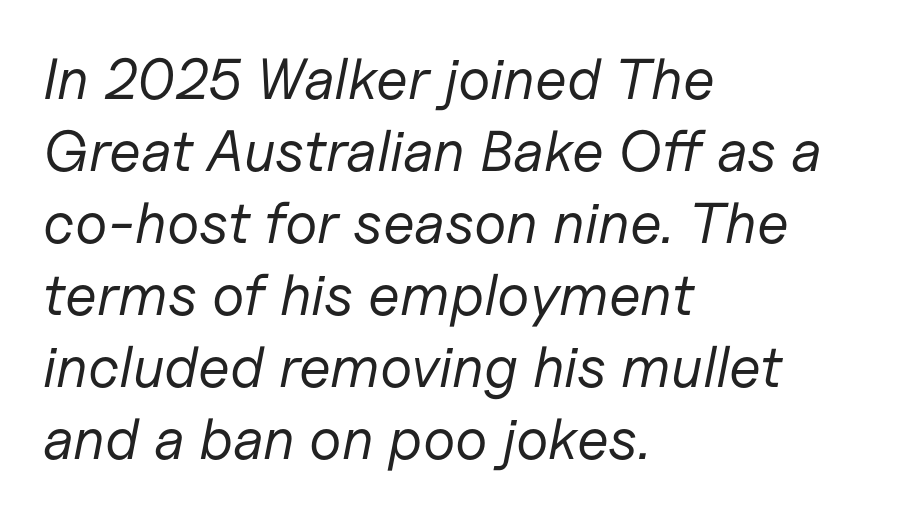
Q: Is the text bold? A: No.
Q: Is the text italic (slanted)? A: Yes, it leans right by about 11 degrees.
Q: Is the text underlined? A: No.
Q: How is the paragraph aligned? A: Left-aligned.
Q: Is the spacing between letters normal or unusually wide? A: Normal.
Q: Width (condensed, normal, or wide)? A: Normal.
Q: Stroke contrast? A: Low.
Q: x-height? A: Medium.
Q: Monospaced? A: No.
